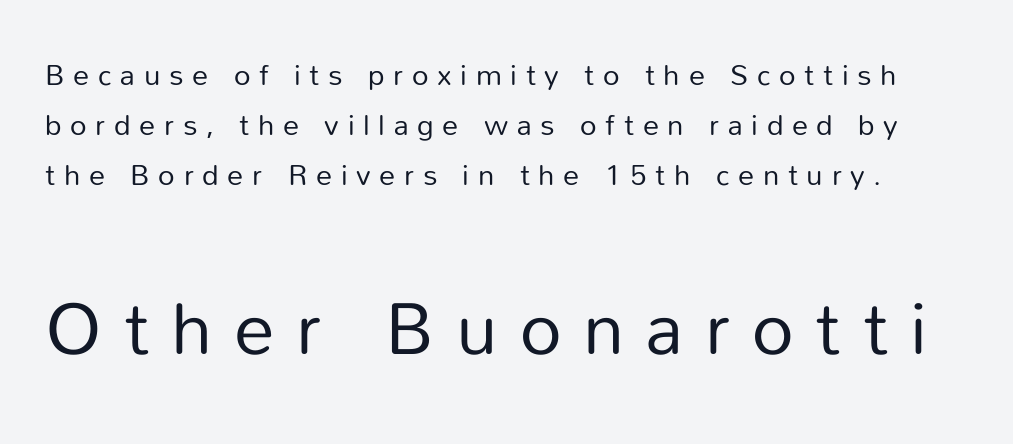
Q: Is the text bold? A: No.
Q: Is the text italic (slanted)? A: No, it is upright.
Q: Is the typeface a serif or a sans-serif typeface? A: Sans-serif.
Q: Is the text underlined? A: No.
Q: Is the spacing between letters normal or unusually wide? A: Unusually wide.
Q: Which block of text is set in a larger size, the first (top) or the second (bottom)? A: The second (bottom) one.
Q: Width (condensed, normal, or wide)? A: Normal.
Q: Stroke contrast? A: Low.
Q: x-height? A: Medium.
Q: Monospaced? A: No.
